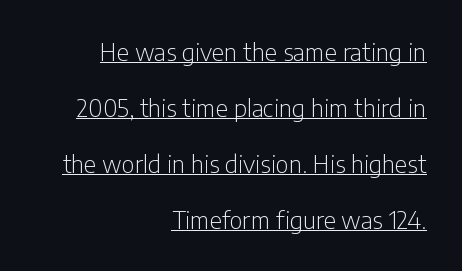
Q: Is the text bold? A: No.
Q: Is the text italic (slanted)? A: No, it is upright.
Q: Is the text underlined? A: Yes.
Q: How is the paragraph aligned? A: Right-aligned.
Q: Is the spacing between letters normal or unusually wide? A: Normal.
Q: Is the spacing between lines tight, normal or loose? A: Loose.
